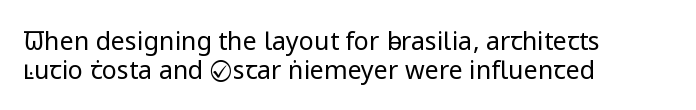
{"italic": "no", "bold": "no", "underline": "no", "align": "left", "line_spacing_ratio": 1.16, "letter_spacing": "normal", "letter_spacing_em": 0.0, "glyph_px": 25}
